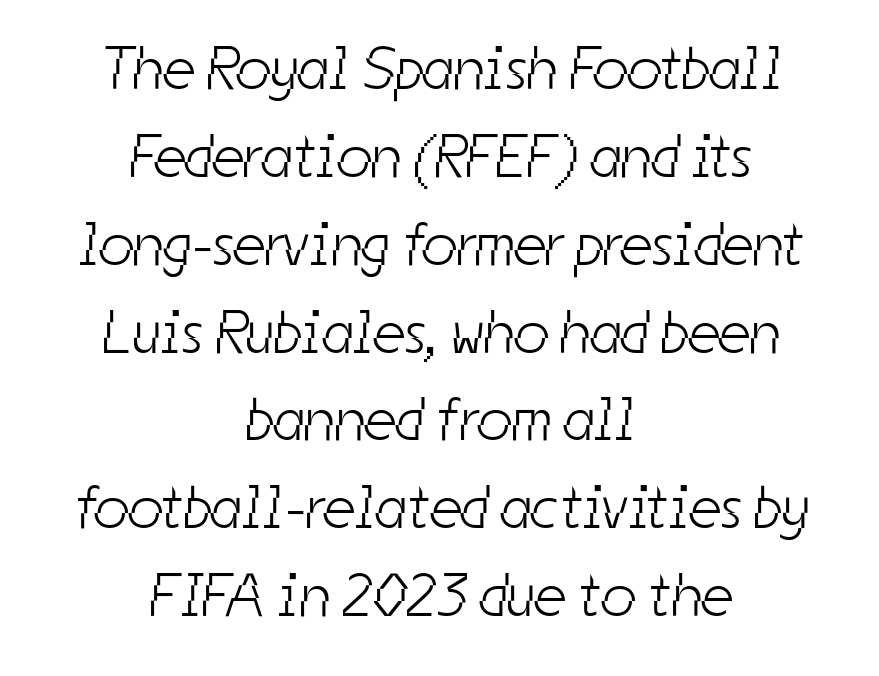
The area under the type is left untouched. Weight: in the light-to-regular range. Leading: standard. Proportional: the letters do not fall into vertical columns. Look at the bottom of the vertical strokes: they stop flat, with no serifs. Nobody touched the tracking dial on this one.
